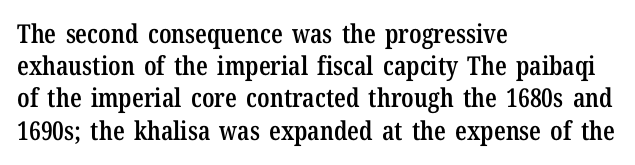
The image shows 26 px text type, upright; set left-aligned, line spacing 1.24x, normal letter spacing, not underlined.
